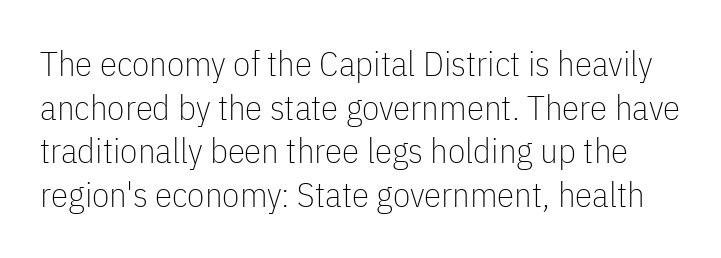
Look at the tracking — it's just the regular setting, nothing added. This reads as an unemphasized weight, regular at the heaviest. The glyphs in this specimen are sans serif. Is this a fixed-width face? No — the glyphs have proportional, varying widths. A normal amount of white space separates one row of letters from the next.
